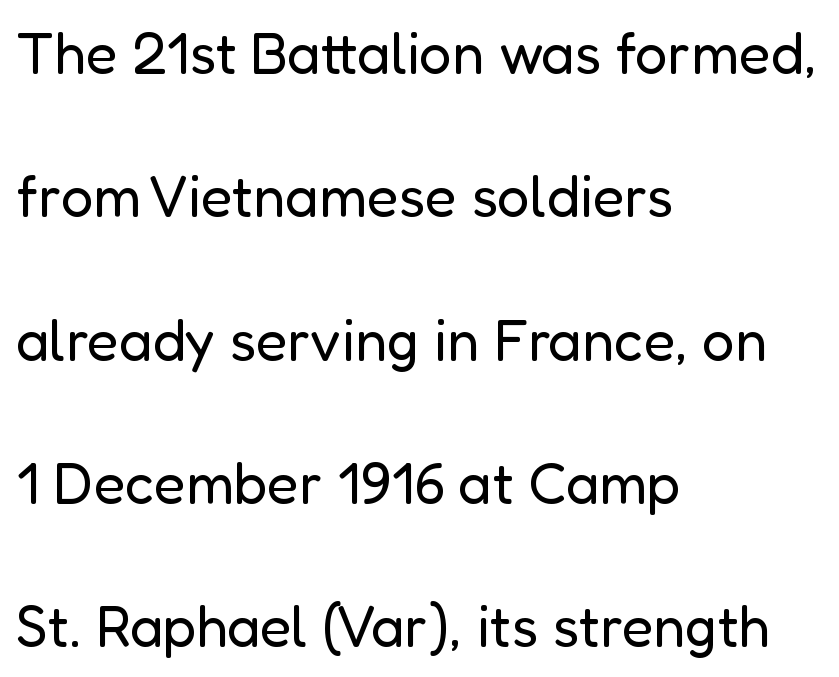
The image shows 58 px regular-weight sans-serif type, upright; set left-aligned, loose line spacing (2.47x), normal letter spacing, not underlined; low stroke contrast and a medium x-height.
